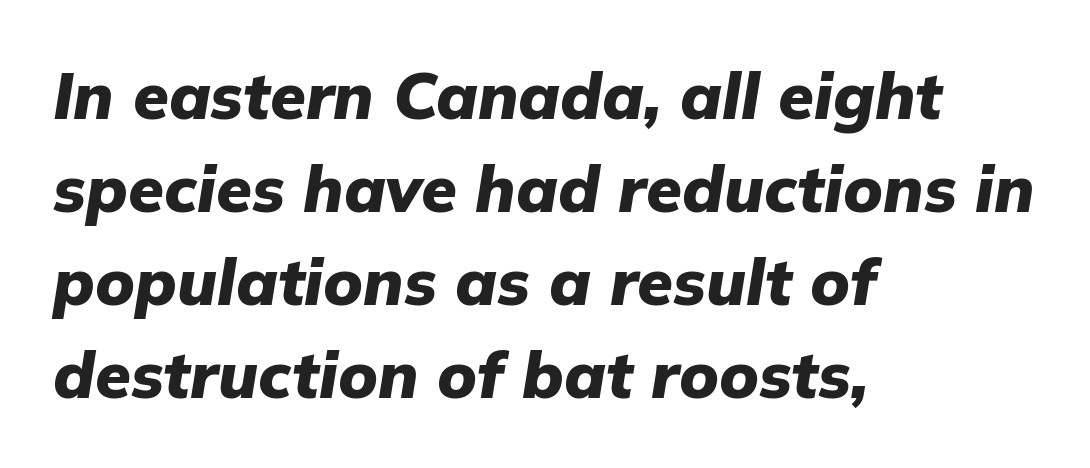
Style check: oblique. Notice how descenders clear the ascenders below comfortably — that's standard leading. Stroke thickness is high; the sample reads as a true bold. Proportional: the letters do not fall into vertical columns. Words appear dense and cohesive because spacing is normal.
